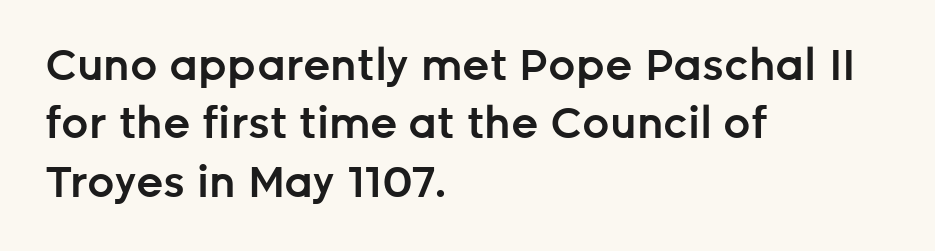
Is the type bold? Partly — it's a semibold, heavier than regular but not fully bold. Spacing verdict: proportional, widths tailored to each character. Words appear dense and cohesive because spacing is normal. If you measured baseline to baseline, you'd find a middling distance. A bare baseline throughout the passage. Caption: multi-line text, flush left, ragged right.
